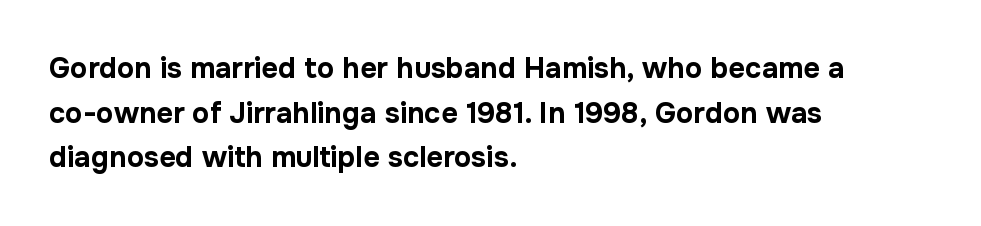
Q: Is the text bold? A: Yes.
Q: Is the text italic (slanted)? A: No, it is upright.
Q: Is the typeface a serif or a sans-serif typeface? A: Sans-serif.
Q: Is the text underlined? A: No.
Q: How is the paragraph aligned? A: Left-aligned.
Q: Is the spacing between letters normal or unusually wide? A: Normal.
Q: Is the spacing between lines tight, normal or loose? A: Normal.
Q: Width (condensed, normal, or wide)? A: Normal.
Q: Stroke contrast? A: Low.
Q: x-height? A: Medium.
Q: Monospaced? A: No.
